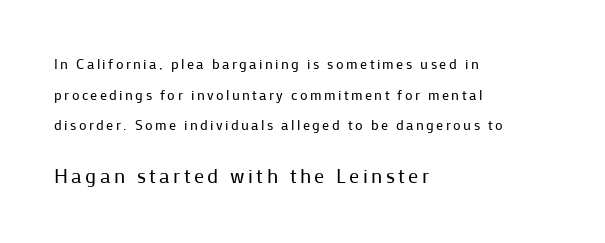
{"italic": "no", "bold": "no", "underline": "no", "align": "left", "line_spacing": "loose", "line_spacing_ratio": 2.18, "larger_block": "second", "size_ratio": 1.43, "glyph_px": 20}
